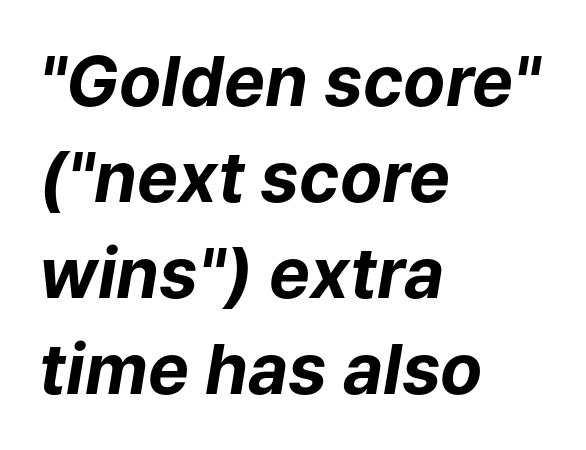
Q: Is the text bold? A: Yes.
Q: Is the text italic (slanted)? A: Yes, it leans right by about 9 degrees.
Q: Is the text underlined? A: No.
Q: How is the paragraph aligned? A: Left-aligned.
Q: Is the spacing between letters normal or unusually wide? A: Normal.
Q: Is the spacing between lines tight, normal or loose? A: Normal.
Q: Width (condensed, normal, or wide)? A: Normal.
Q: Stroke contrast? A: Low.
Q: x-height? A: Medium.
Q: Monospaced? A: No.
